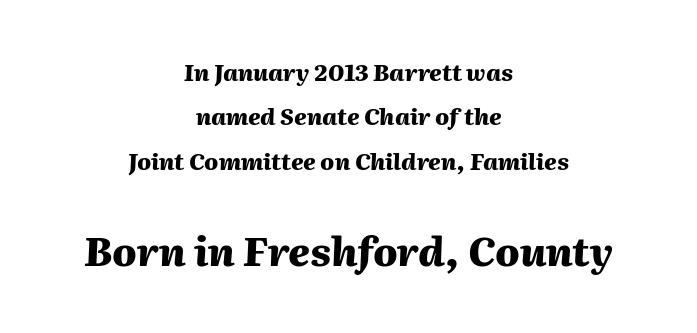
Q: Is the text bold? A: Yes.
Q: Is the text italic (slanted)? A: Yes, it leans right by about 2 degrees.
Q: Is the text underlined? A: No.
Q: How is the paragraph aligned? A: Centered.
Q: Is the spacing between letters normal or unusually wide? A: Normal.
Q: Is the spacing between lines tight, normal or loose? A: Loose.
Q: Which block of text is set in a larger size, the first (top) or the second (bottom)? A: The second (bottom) one.
Q: Width (condensed, normal, or wide)? A: Normal.
Q: Stroke contrast? A: Medium.
Q: x-height? A: Medium.
Q: Monospaced? A: No.
